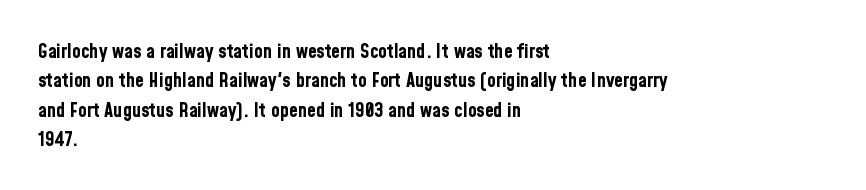
The image shows 20 px bold type, upright; set left-aligned, normal line spacing (1.47x), normal letter spacing, not underlined.
